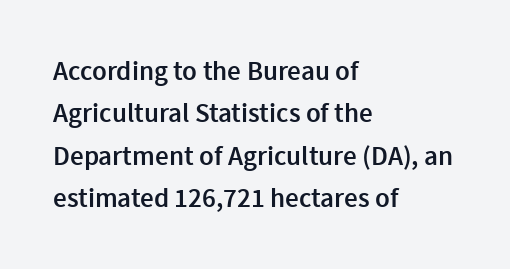
Caption: multi-line text, flush left, ragged right. Compared with typical body copy, the letter spacing here is the same. In terms of leading, this rendering sits right in the middle. Underlining? Definitely not there. How heavy is the stroke? Medium-heavy — a semibold, shy of bold. Style check: upright.
